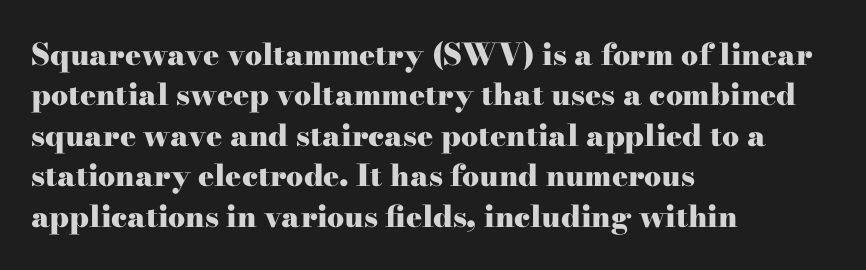
The image shows 30 px heavy, wide serif type, upright; set left-aligned, normal line spacing (1.35x), normal letter spacing, not underlined; high stroke contrast and a small x-height.
